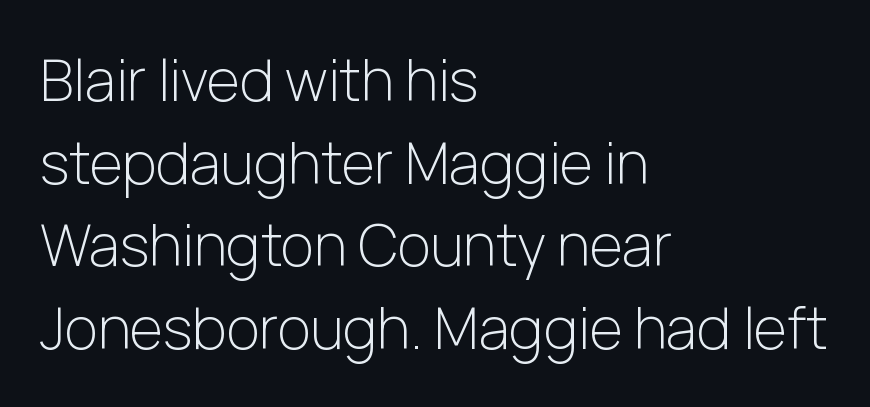
{"serif": "no", "italic": "no", "bold": "no", "weight": "light", "width": "normal", "stroke_contrast": "low", "x_height": "medium", "monospaced": "no", "underline": "no", "align": "left", "line_spacing": "normal", "line_spacing_ratio": 1.45, "letter_spacing": "normal", "letter_spacing_em": 0.0, "glyph_px": 57}
